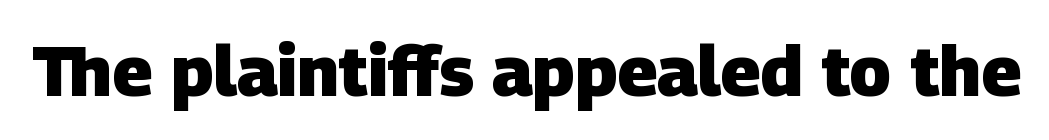
Here the glyphs are tracked normally, forming tight word shapes. This is sans-serif lettering, the kind often seen on screens and signage. The characters look thick and weighty, a clear bold. Decoration check: the copy has no underline. Each letter keeps its own natural width here, so spacing adapts to shape.
